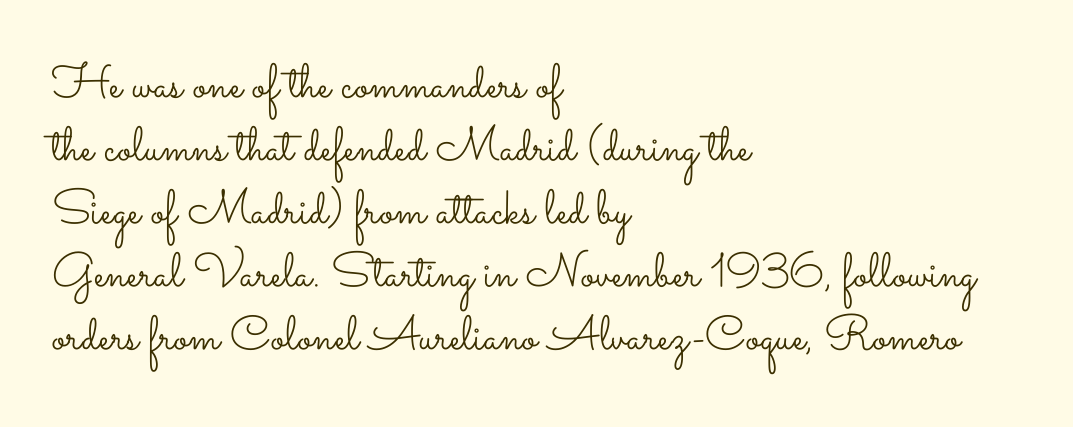
Q: Is the text bold? A: No.
Q: Is the text italic (slanted)? A: Yes.
Q: Is the text underlined? A: No.
Q: How is the paragraph aligned? A: Left-aligned.
Q: Is the spacing between letters normal or unusually wide? A: Normal.
Q: Is the spacing between lines tight, normal or loose? A: Normal.
Q: Width (condensed, normal, or wide)? A: Wide.
Q: Stroke contrast? A: Low.
Q: x-height? A: Small.
Q: Monospaced? A: No.
